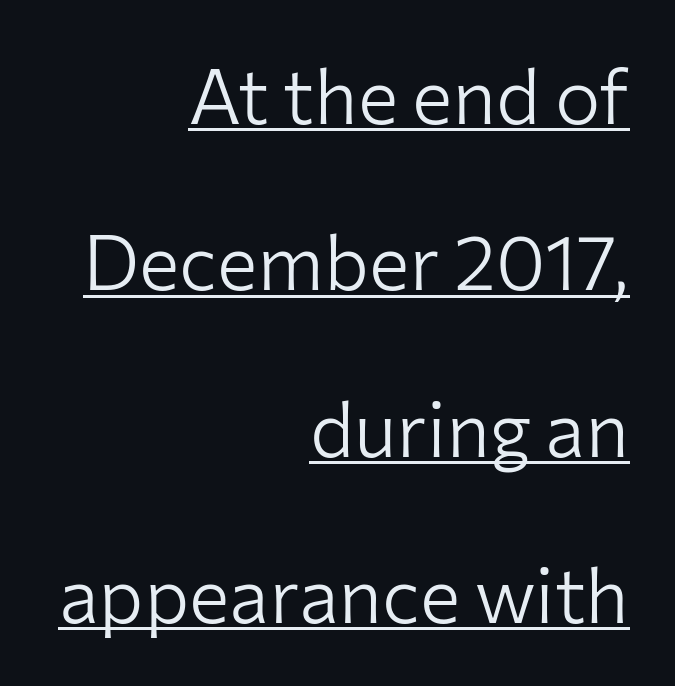
{"serif": "no", "italic": "no", "bold": "no", "weight": "light", "width": "normal", "stroke_contrast": "low", "x_height": "medium", "monospaced": "no", "underline": "yes", "align": "right", "line_spacing": "loose", "line_spacing_ratio": 2.19, "letter_spacing": "normal", "letter_spacing_em": 0.0, "glyph_px": 76}
